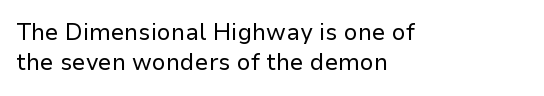
The image shows 23 px text type, upright; set left-aligned, normal line spacing (1.31x), normal letter spacing, not underlined.
